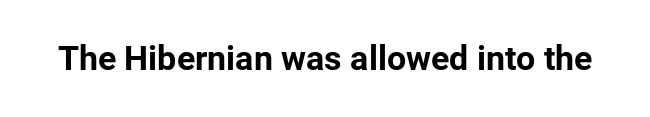
The letters advance in unequal steps, a hallmark of proportional type. The font's upright variant was chosen for this text. Every letter is thick-stroked: bold, no question. Decoration check: the copy has no underline.
